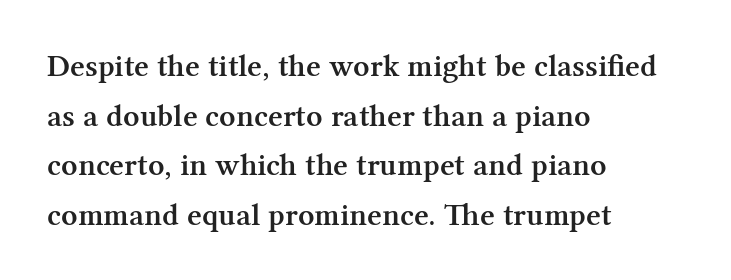
The image shows 32 px semibold serif type, upright; set left-aligned, normal line spacing (1.55x), normal letter spacing, not underlined; medium stroke contrast and a medium x-height.
